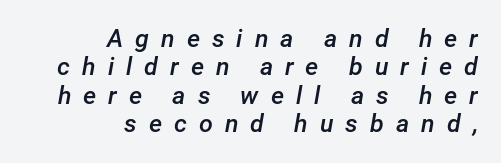
The image shows 25 px text type, italic (leaning right); set right-aligned, tight line spacing (1.14x), unusually wide letter spacing (+0.48 em), not underlined.
